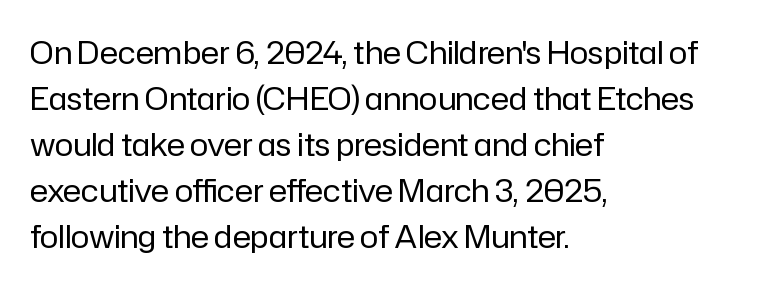
Layout note: lines flush left. The line texture is even and compact thanks to regular tracking. Note: no serifs on the glyphs. A normal amount of white space separates one row of letters from the next. The letters look calm and open, with moderate or lighter stems.
